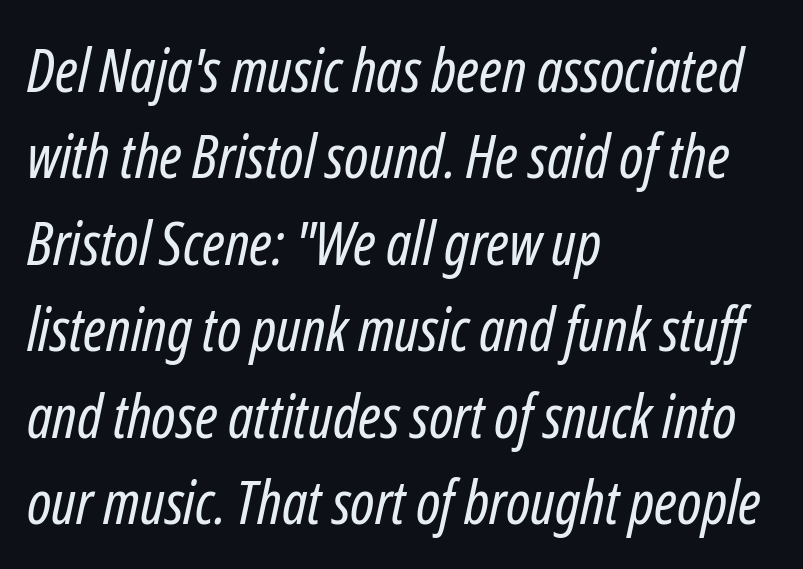
{"italic": "yes", "lean": "right", "slant_degrees": 12, "bold": "no", "weight": "regular", "width": "condensed", "stroke_contrast": "low", "x_height": "medium", "monospaced": "no", "underline": "no", "align": "left", "line_spacing": "normal", "line_spacing_ratio": 1.44, "letter_spacing": "normal", "letter_spacing_em": 0.0, "glyph_px": 60}
